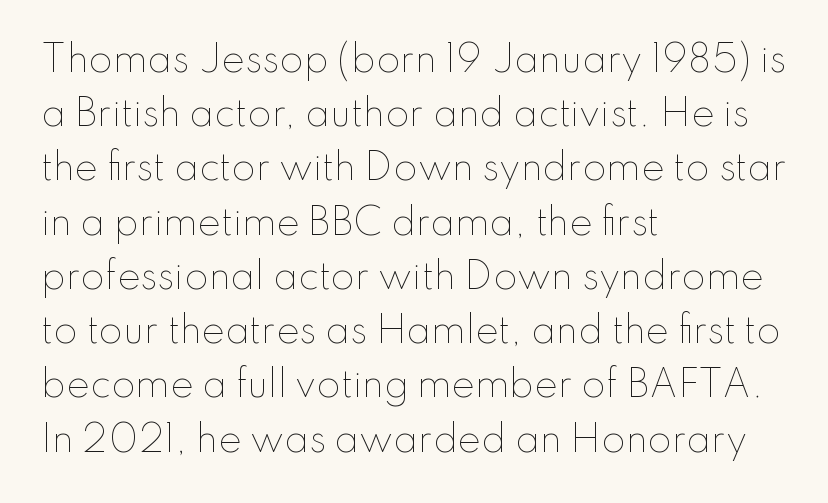
Q: Is the text bold? A: No.
Q: Is the text italic (slanted)? A: No, it is upright.
Q: Is the text underlined? A: No.
Q: How is the paragraph aligned? A: Left-aligned.
Q: Is the spacing between letters normal or unusually wide? A: Normal.
Q: Is the spacing between lines tight, normal or loose? A: Normal.
Q: Width (condensed, normal, or wide)? A: Normal.
Q: Stroke contrast? A: Low.
Q: x-height? A: Small.
Q: Monospaced? A: No.
